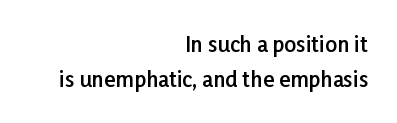
Q: Is the text bold? A: Semi-bold.
Q: Is the text italic (slanted)? A: No, it is upright.
Q: Is the text underlined? A: No.
Q: How is the paragraph aligned? A: Right-aligned.
Q: Is the spacing between letters normal or unusually wide? A: Normal.
Q: Is the spacing between lines tight, normal or loose? A: Normal.
